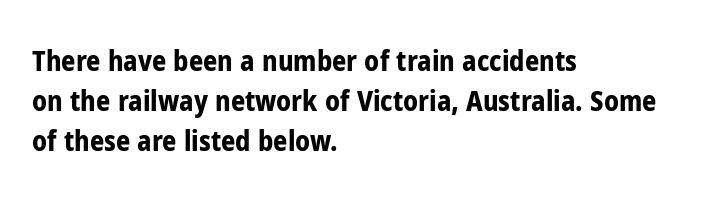
Q: Is the text bold? A: Yes.
Q: Is the text italic (slanted)? A: No, it is upright.
Q: Is the typeface a serif or a sans-serif typeface? A: Sans-serif.
Q: Is the text underlined? A: No.
Q: How is the paragraph aligned? A: Left-aligned.
Q: Is the spacing between letters normal or unusually wide? A: Normal.
Q: Is the spacing between lines tight, normal or loose? A: Normal.
Q: Width (condensed, normal, or wide)? A: Condensed.
Q: Stroke contrast? A: Low.
Q: x-height? A: Medium.
Q: Monospaced? A: No.
